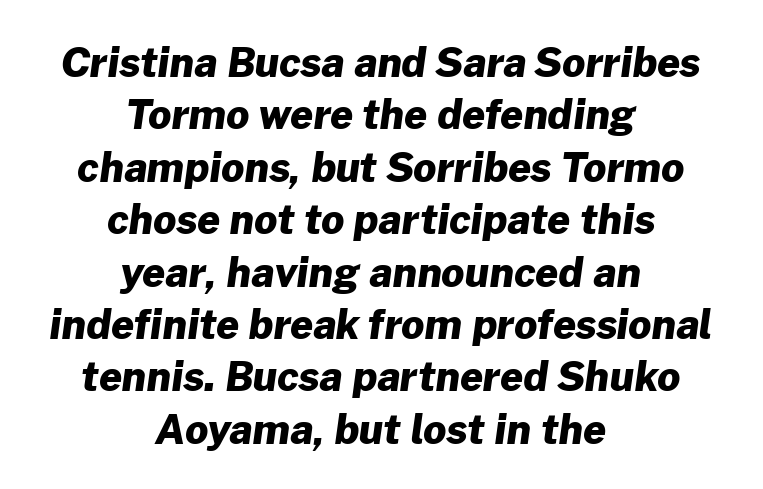
The image shows 40 px heavy sans-serif type; set centered, normal line spacing (1.31x), normal letter spacing, not underlined; low stroke contrast and a medium x-height.
